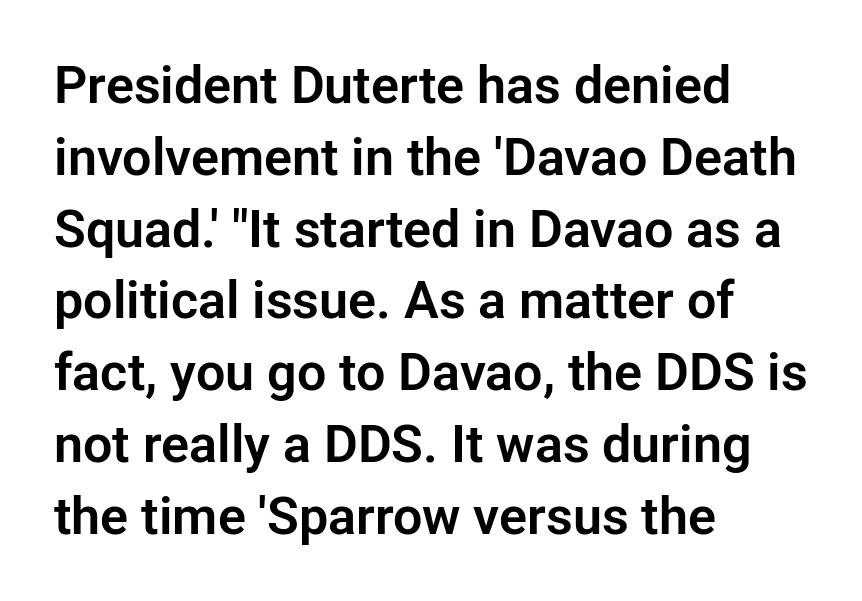
{"serif": "no", "italic": "no", "width": "normal", "stroke_contrast": "low", "x_height": "medium", "monospaced": "no", "underline": "no", "align": "left", "line_spacing": "normal", "line_spacing_ratio": 1.38, "letter_spacing": "normal", "letter_spacing_em": 0.0, "glyph_px": 52}
